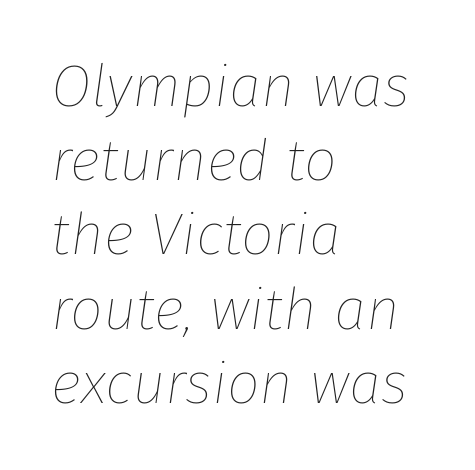
The image shows 58 px thin type, italic (leaning right); set left-aligned, normal line spacing (1.28x), normal letter spacing, not underlined; low stroke contrast and a medium x-height.
